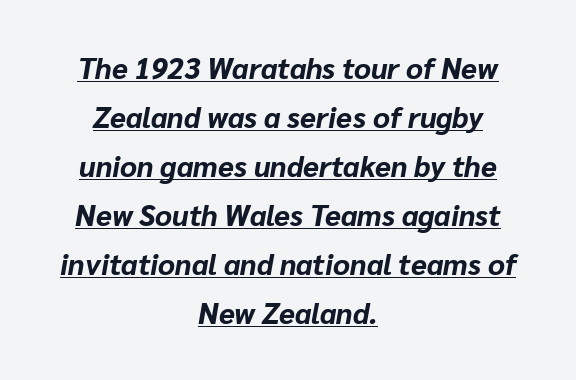
The image shows 29 px bold type, italic (leaning right); set centered, normal line spacing (1.69x), normal letter spacing, underlined; low stroke contrast and a medium x-height.
